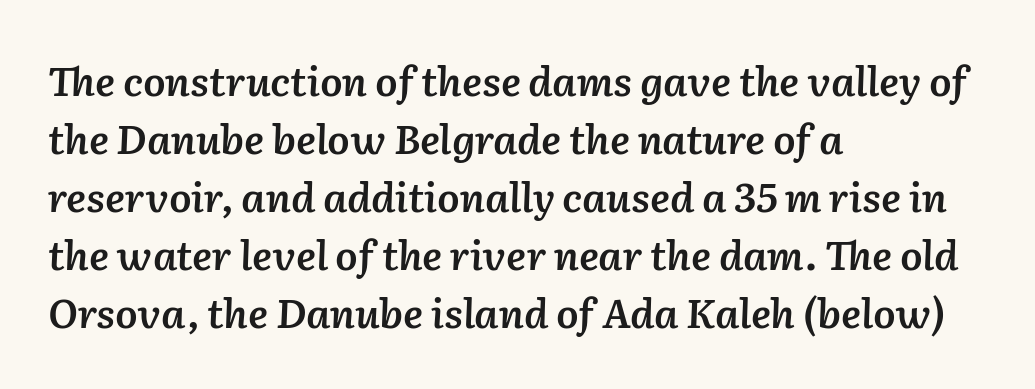
The image shows 40 px semibold type, italic (leaning right); set left-aligned, normal line spacing (1.45x), normal letter spacing, not underlined; low stroke contrast and a medium x-height.
